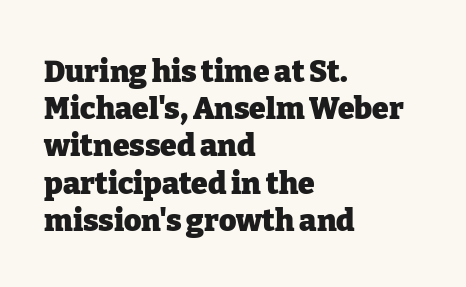
Small tapered or slab feet sit at the stroke ends, so this counts as serif. Here the glyphs are tracked normally, forming tight word shapes. Upright lettering throughout. Is this a fixed-width face? No — the glyphs have proportional, varying widths.
